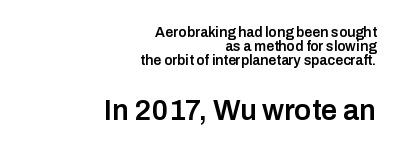
The image shows 29 px semibold sans-serif type, upright; set right-aligned, tight line spacing (1.01x), normal letter spacing, not underlined; the second (bottom) block is 2.07x larger; low stroke contrast and a medium x-height.
